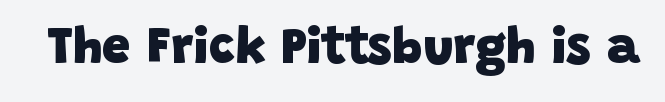
Students, note that the glyphs here touch the page at normal intervals. Honestly, there is no underline to notice here at all. Examine the stroke ends and you'll find no serifs. The font is running at its bold setting.
